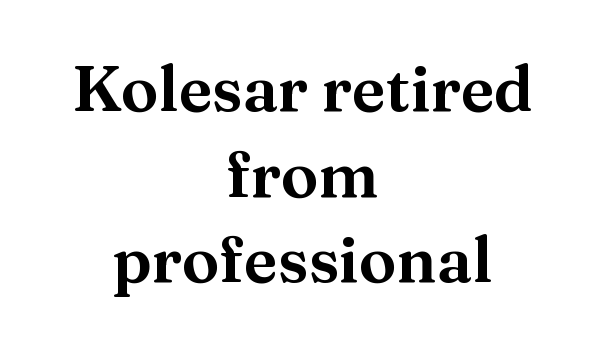
Q: Is the text italic (slanted)? A: No, it is upright.
Q: Is the typeface a serif or a sans-serif typeface? A: Serif.
Q: Is the text underlined? A: No.
Q: How is the paragraph aligned? A: Centered.
Q: Is the spacing between letters normal or unusually wide? A: Normal.
Q: Is the spacing between lines tight, normal or loose? A: Normal.
Q: Width (condensed, normal, or wide)? A: Normal.
Q: Stroke contrast? A: Medium.
Q: x-height? A: Medium.
Q: Monospaced? A: No.
